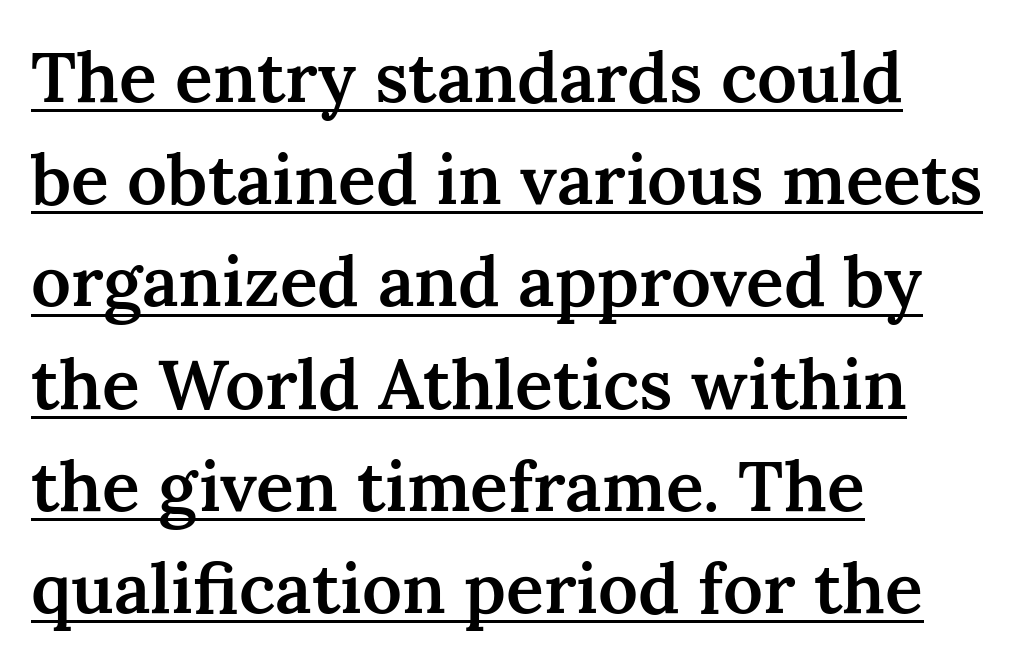
Q: Is the text bold? A: Semi-bold.
Q: Is the text italic (slanted)? A: No, it is upright.
Q: Is the typeface a serif or a sans-serif typeface? A: Serif.
Q: Is the text underlined? A: Yes.
Q: How is the paragraph aligned? A: Left-aligned.
Q: Is the spacing between letters normal or unusually wide? A: Normal.
Q: Is the spacing between lines tight, normal or loose? A: Normal.
Q: Width (condensed, normal, or wide)? A: Normal.
Q: Stroke contrast? A: Medium.
Q: x-height? A: Medium.
Q: Monospaced? A: No.
